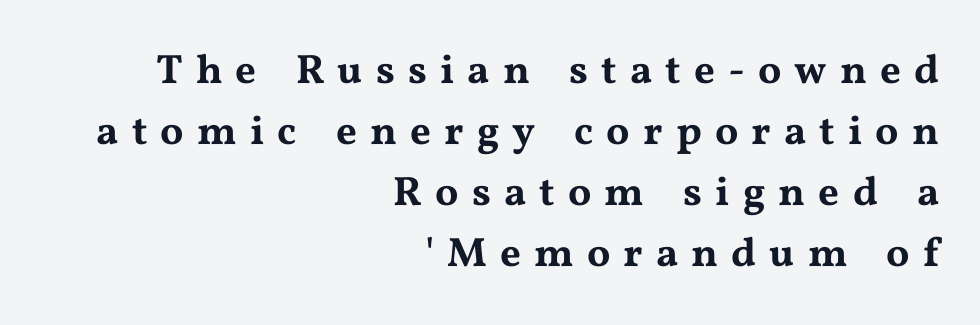
The image shows 41 px wide serif type, upright; set right-aligned, normal line spacing (1.49x), unusually wide letter spacing (+0.32 em), not underlined; medium stroke contrast and a medium x-height.
